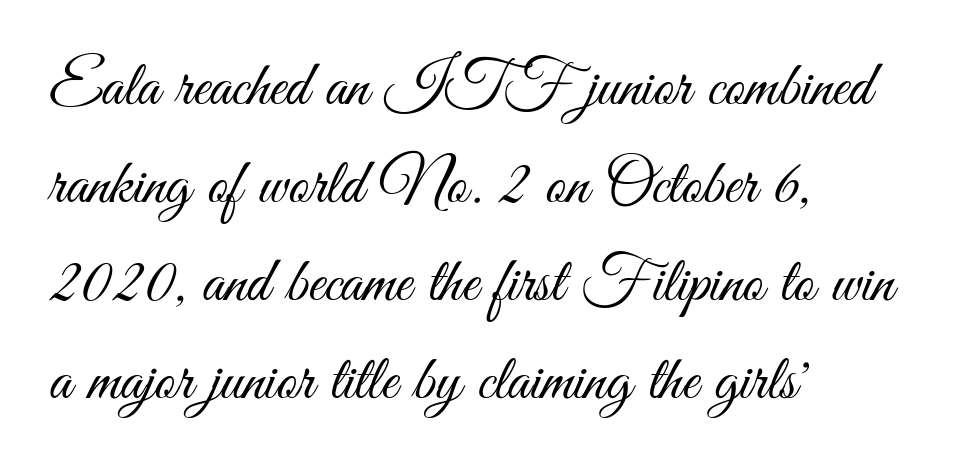
The image shows 64 px light, condensed sans-serif type; set left-aligned, normal line spacing (1.53x), normal letter spacing, not underlined; medium stroke contrast and a small x-height.
